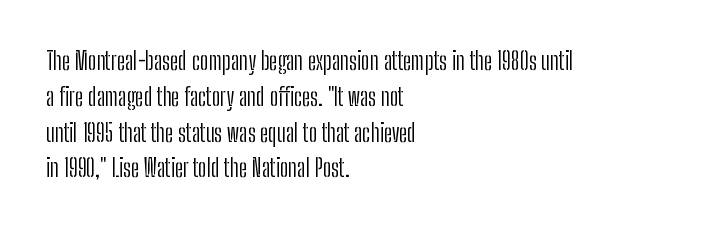
{"italic": "no", "bold": "no", "underline": "no", "align": "left", "line_spacing": "normal", "line_spacing_ratio": 1.49, "letter_spacing": "normal", "letter_spacing_em": 0.0, "glyph_px": 24}
